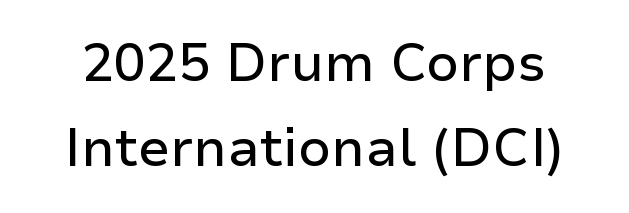
{"serif": "no", "italic": "no", "width": "normal", "stroke_contrast": "low", "x_height": "medium", "monospaced": "no", "underline": "no", "line_spacing": "normal", "line_spacing_ratio": 1.61, "letter_spacing": "normal", "letter_spacing_em": 0.0, "glyph_px": 53}
